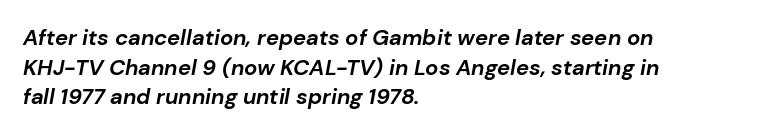
Every character sits at an angle, as italics do. Compared with typical paragraphs, the rows here are spaced about the same. Line starts are locked; line ends wander. Standard letterfit; no display-style spreading of the glyphs.
